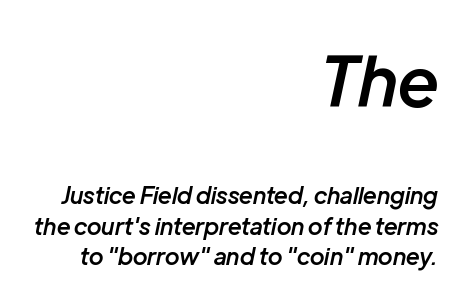
The image shows 69 px semibold type, italic (leaning right); set right-aligned, normal line spacing (1.32x), normal letter spacing, not underlined; the first (top) block is 3.0x larger; low stroke contrast and a medium x-height.
